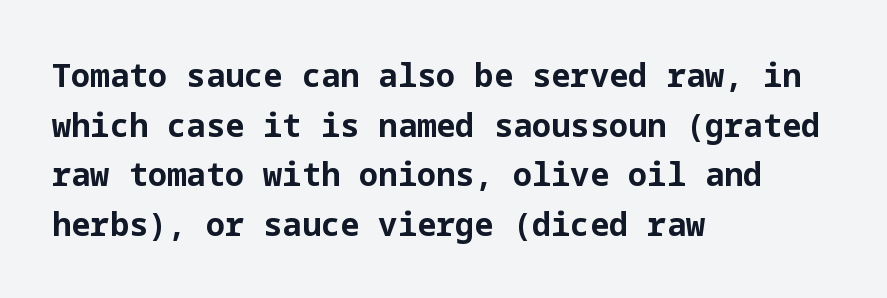
The image shows 32 px bold sans-serif type, upright; set left-aligned, normal line spacing (1.55x), normal letter spacing, not underlined; low stroke contrast and a medium x-height.
